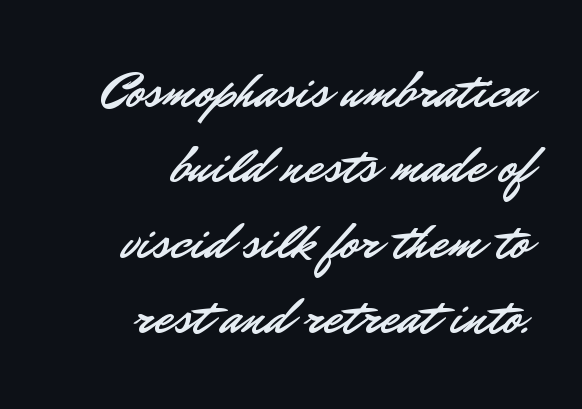
Q: Is the text italic (slanted)? A: Yes.
Q: Is the typeface a serif or a sans-serif typeface? A: Sans-serif.
Q: Is the text underlined? A: No.
Q: How is the paragraph aligned? A: Right-aligned.
Q: Is the spacing between letters normal or unusually wide? A: Normal.
Q: Is the spacing between lines tight, normal or loose? A: Normal.
Q: Width (condensed, normal, or wide)? A: Normal.
Q: Stroke contrast? A: Low.
Q: x-height? A: Small.
Q: Monospaced? A: No.
